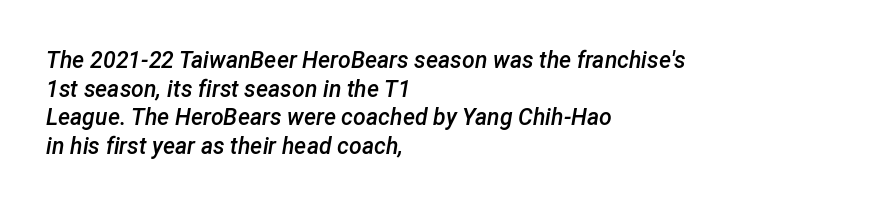
This sample is left-justified, so line endings fall wherever the words run out. Honestly, there is no underline to notice here at all. This rendering leaves character spacing at its baseline value. Slightly chunky letters — semibold, I'd say, not full bold. These lines were composed using italics.
